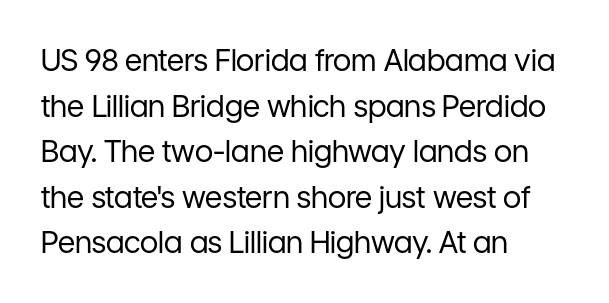
Q: Is the text bold? A: No.
Q: Is the text italic (slanted)? A: No, it is upright.
Q: Is the typeface a serif or a sans-serif typeface? A: Sans-serif.
Q: Is the text underlined? A: No.
Q: How is the paragraph aligned? A: Left-aligned.
Q: Is the spacing between letters normal or unusually wide? A: Normal.
Q: Is the spacing between lines tight, normal or loose? A: Normal.
Q: Width (condensed, normal, or wide)? A: Normal.
Q: Stroke contrast? A: Low.
Q: x-height? A: Medium.
Q: Monospaced? A: No.
